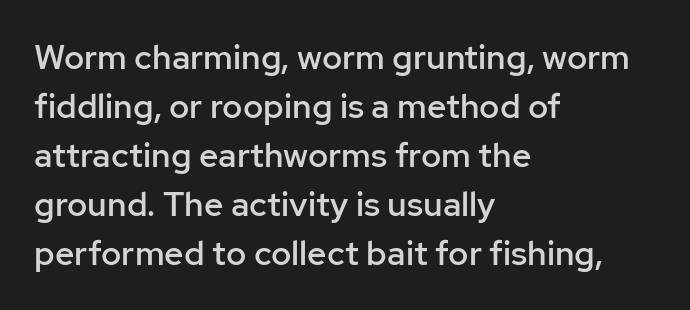
{"serif": "no", "italic": "no", "bold": "semi", "weight": "semibold", "width": "normal", "stroke_contrast": "low", "x_height": "medium", "monospaced": "no", "underline": "no", "align": "left", "line_spacing": "normal", "line_spacing_ratio": 1.44, "letter_spacing": "normal", "letter_spacing_em": 0.0, "glyph_px": 34}
